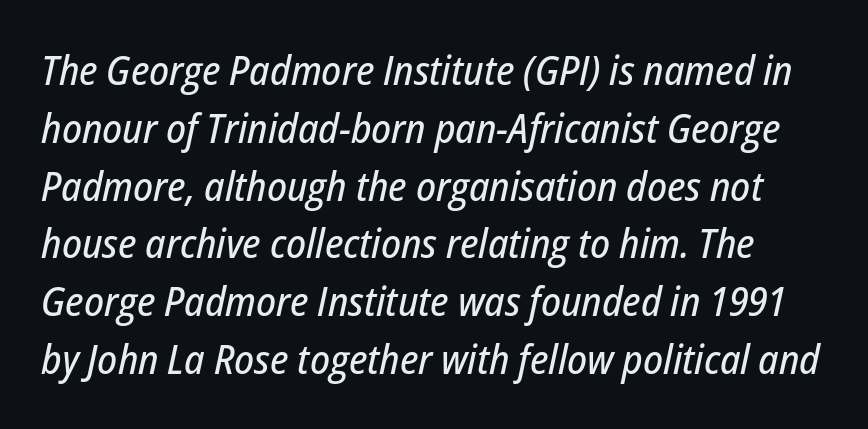
The text carries the slant typical of an italic or oblique font. Baseline-to-baseline distance is the conventional proportion of letter height. The letters sit at their default tracking, neither squeezed nor spread. The space beneath each line is pristine and unruled. Each letter keeps its own natural width here, so spacing adapts to shape.
